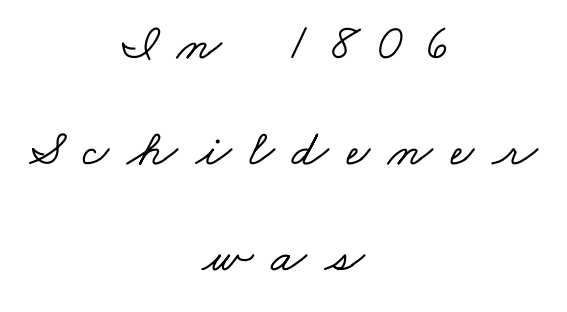
Q: Is the typeface a serif or a sans-serif typeface? A: Serif.
Q: Is the text underlined? A: No.
Q: How is the paragraph aligned? A: Centered.
Q: Is the spacing between letters normal or unusually wide? A: Unusually wide.
Q: Is the spacing between lines tight, normal or loose? A: Loose.
Q: Width (condensed, normal, or wide)? A: Wide.
Q: Stroke contrast? A: Low.
Q: x-height? A: Small.
Q: Monospaced? A: No.
